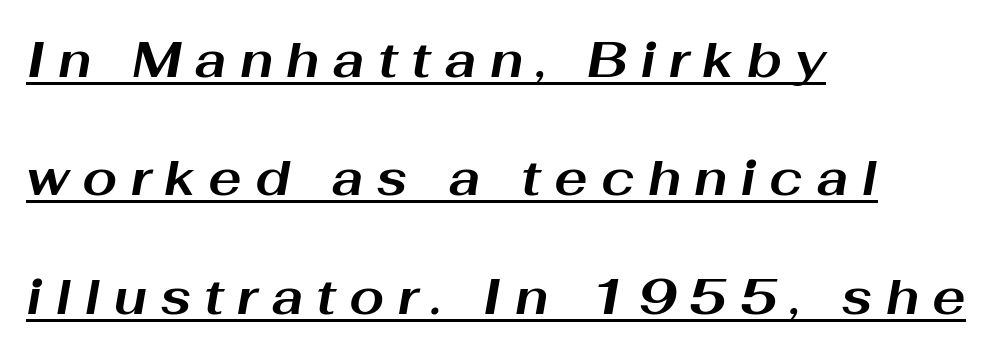
{"italic": "yes", "lean": "right", "slant_degrees": 10, "bold": "yes", "weight": "bold", "width": "wide", "stroke_contrast": "medium", "x_height": "medium", "monospaced": "no", "underline": "yes", "align": "left", "line_spacing": "loose", "line_spacing_ratio": 2.37, "letter_spacing": "wide", "letter_spacing_em": 0.26, "glyph_px": 50}
